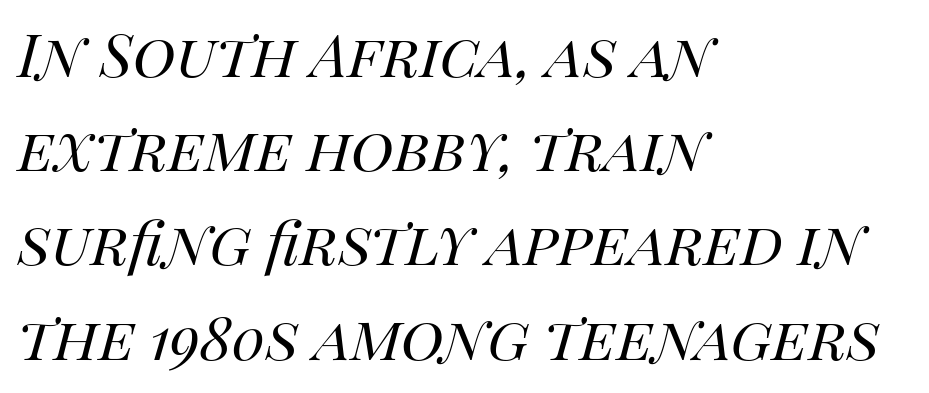
All the whitespace from short lines collects on the right. Spacing verdict: proportional, widths tailored to each character. An italicized treatment has been applied to the whole sample. Compared with a typical body face, this is equally light or lighter still. The zone under the glyphs is completely vacant.
